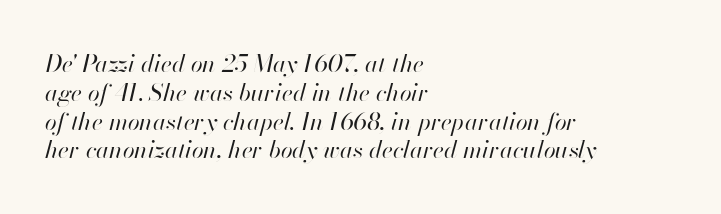
Q: Is the text bold? A: No.
Q: Is the text italic (slanted)? A: Yes, it leans right by about 13 degrees.
Q: Is the text underlined? A: No.
Q: How is the paragraph aligned? A: Left-aligned.
Q: Is the spacing between letters normal or unusually wide? A: Normal.
